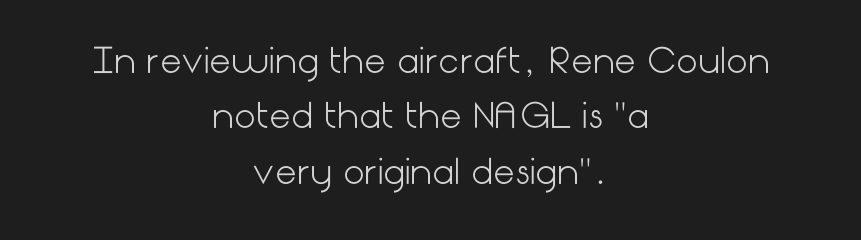
The image shows 34 px light sans-serif type, upright; set centered, normal line spacing (1.63x), normal letter spacing, not underlined; low stroke contrast and a medium x-height.
